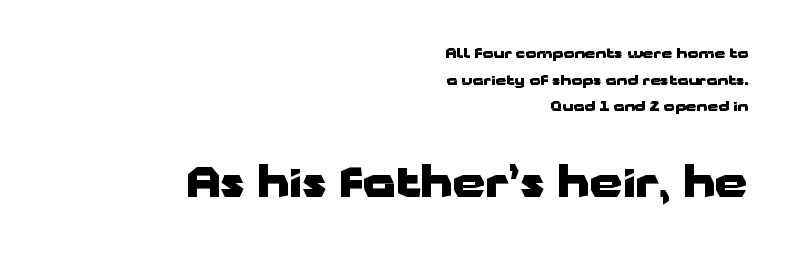
The image shows 42 px heavy, wide sans-serif type, upright; set right-aligned, loose line spacing (1.91x), normal letter spacing, not underlined; the second (bottom) block is 3.0x larger; low stroke contrast and a medium x-height.
